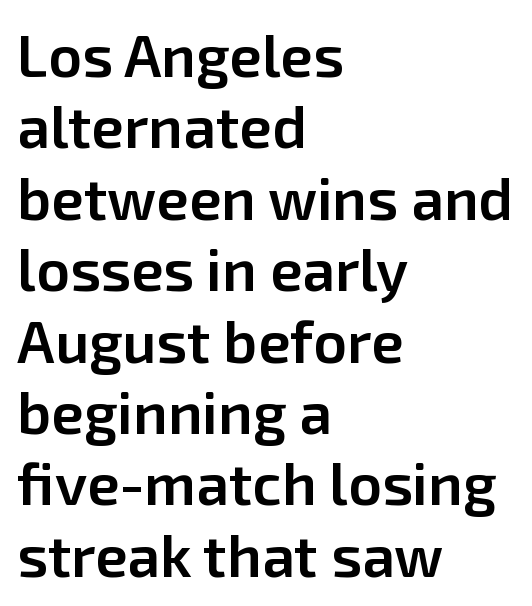
The image shows 59 px semibold sans-serif type, upright; set left-aligned, line spacing 1.21x, normal letter spacing, not underlined; low stroke contrast and a medium x-height.
